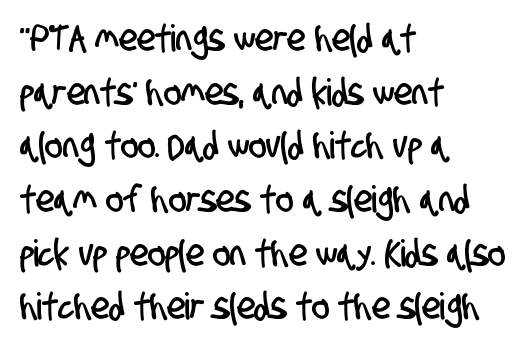
Q: Is the typeface a serif or a sans-serif typeface? A: Sans-serif.
Q: Is the text underlined? A: No.
Q: How is the paragraph aligned? A: Left-aligned.
Q: Is the spacing between letters normal or unusually wide? A: Normal.
Q: Is the spacing between lines tight, normal or loose? A: Normal.
Q: Width (condensed, normal, or wide)? A: Condensed.
Q: Stroke contrast? A: Low.
Q: x-height? A: Large.
Q: Monospaced? A: No.
